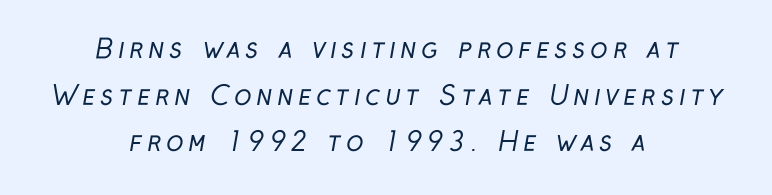
Q: Is the text bold? A: No.
Q: Is the text underlined? A: No.
Q: How is the paragraph aligned? A: Centered.
